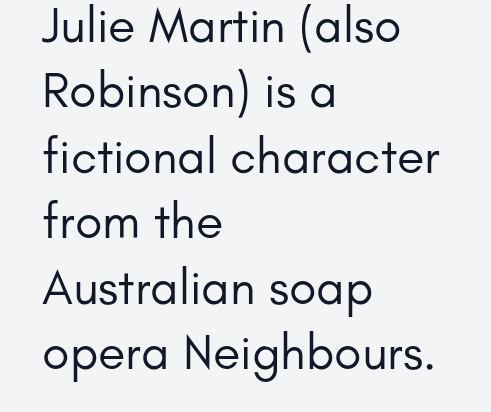
The image shows 50 px regular-weight sans-serif type, upright; set left-aligned, normal line spacing (1.31x), normal letter spacing, not underlined; low stroke contrast and a small x-height.
